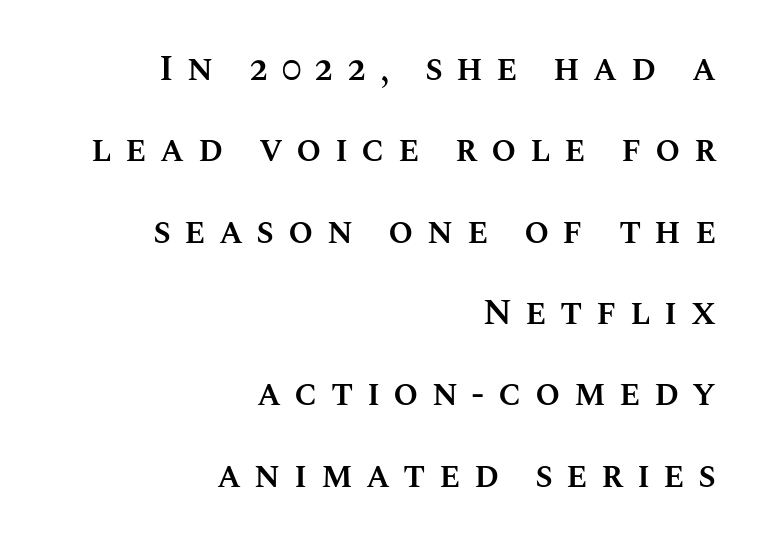
{"italic": "no", "bold": "semi", "weight": "semibold", "width": "normal", "stroke_contrast": "medium", "x_height": "large", "monospaced": "no", "underline": "no", "align": "right", "line_spacing": "loose", "line_spacing_ratio": 2.26, "letter_spacing": "wide", "letter_spacing_em": 0.37, "glyph_px": 36}
